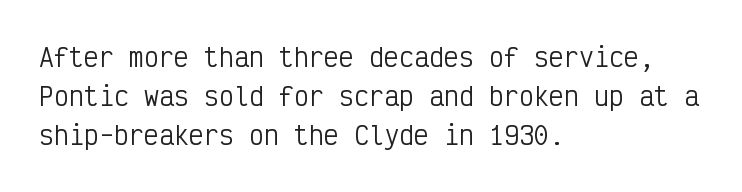
The image shows 25 px text type, upright; set left-aligned, normal line spacing (1.57x), normal letter spacing, not underlined.
